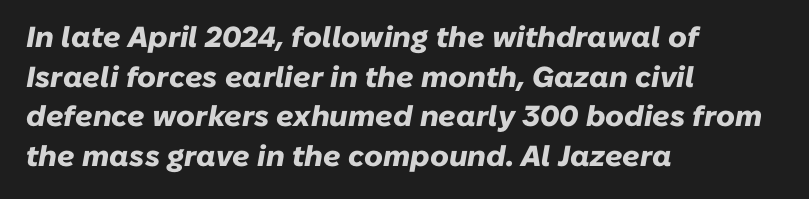
Q: Is the text bold? A: Yes.
Q: Is the text italic (slanted)? A: Yes, it leans right by about 10 degrees.
Q: Is the text underlined? A: No.
Q: How is the paragraph aligned? A: Left-aligned.
Q: Is the spacing between letters normal or unusually wide? A: Normal.
Q: Is the spacing between lines tight, normal or loose? A: Normal.
Q: Width (condensed, normal, or wide)? A: Normal.
Q: Stroke contrast? A: Low.
Q: x-height? A: Medium.
Q: Monospaced? A: No.
